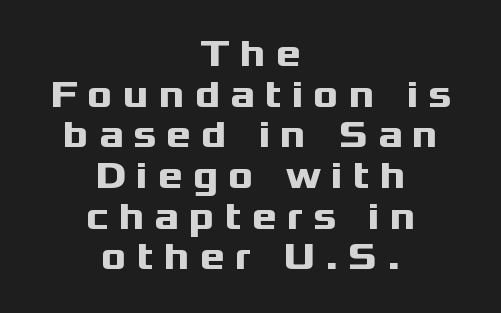
The image shows 38 px heavy, wide sans-serif type, upright; set centered, tight line spacing (1.07x), unusually wide letter spacing (+0.26 em), not underlined; medium stroke contrast and a medium x-height.
